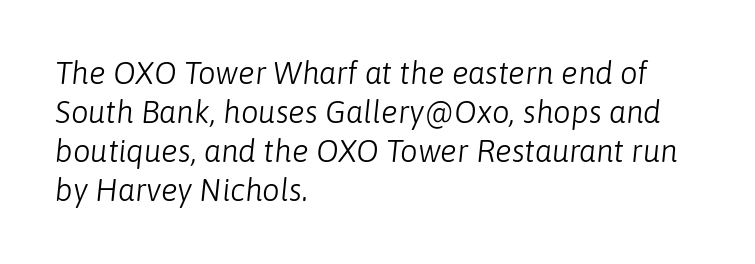
Lines of text with bare space underneath. Each letter keeps its own natural width here, so spacing adapts to shape. The font sits on the lighter half of the weight spectrum, regular included. You could call the tracking neutral — neither tight nor loose.
